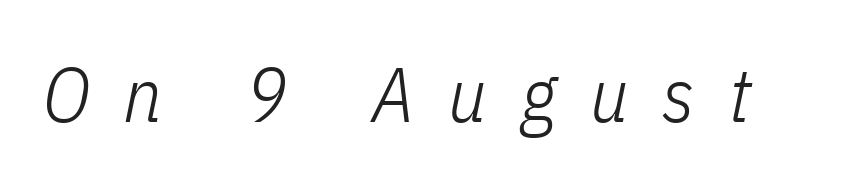
The image shows 77 px light, condensed type, italic (leaning right); set unusually wide letter spacing (+0.44 em), not underlined; low stroke contrast and a medium x-height.
